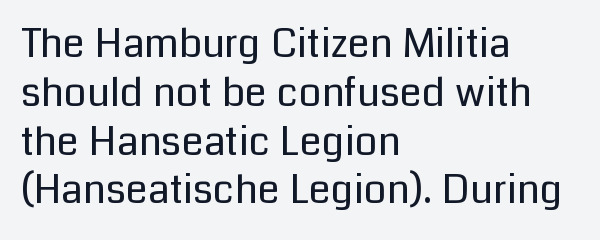
These lines are set flush left with a ragged right edge. Here the designer chose a conventional face with non-uniform glyph widths. Note: no serifs on the glyphs. The typography opts for an upright posture over an oblique one. The typeface has the unassuming heft of standard copy or less. The zone under the glyphs is completely vacant.
